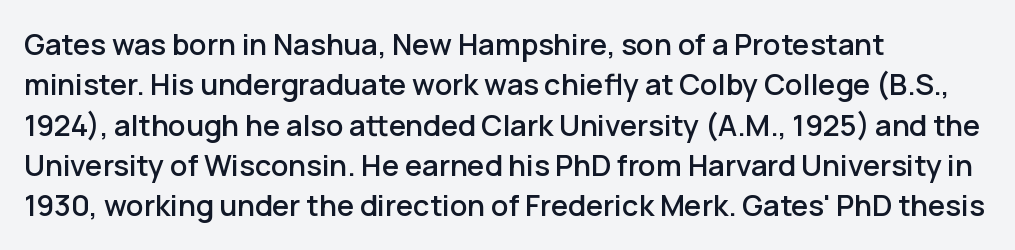
Q: Is the text italic (slanted)? A: No, it is upright.
Q: Is the typeface a serif or a sans-serif typeface? A: Sans-serif.
Q: Is the text underlined? A: No.
Q: How is the paragraph aligned? A: Left-aligned.
Q: Is the spacing between letters normal or unusually wide? A: Normal.
Q: Is the spacing between lines tight, normal or loose? A: Normal.
Q: Width (condensed, normal, or wide)? A: Normal.
Q: Stroke contrast? A: Low.
Q: x-height? A: Medium.
Q: Monospaced? A: No.
